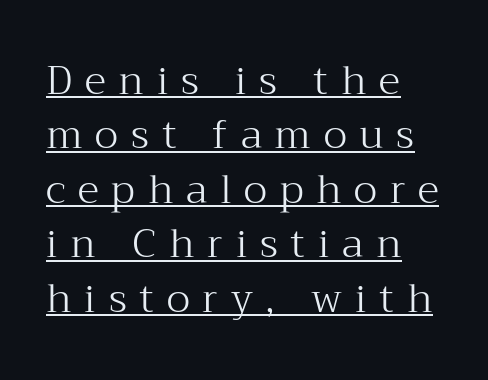
{"serif": "yes", "italic": "no", "bold": "no", "weight": "light", "width": "normal", "stroke_contrast": "medium", "x_height": "medium", "monospaced": "no", "underline": "yes", "align": "left", "line_spacing": "normal", "line_spacing_ratio": 1.36, "letter_spacing": "wide", "letter_spacing_em": 0.32, "glyph_px": 40}
